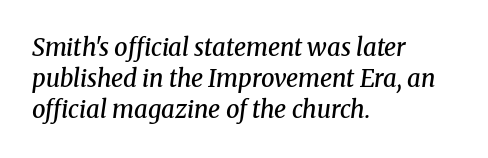
The image shows 24 px text type, italic (leaning right); set left-aligned, normal line spacing (1.3x), normal letter spacing, not underlined.
